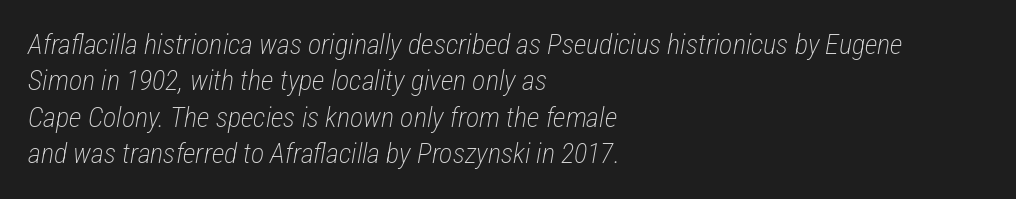
The image shows 28 px light, condensed type, italic (leaning right); set left-aligned, normal line spacing (1.3x), normal letter spacing, not underlined; low stroke contrast and a medium x-height.
